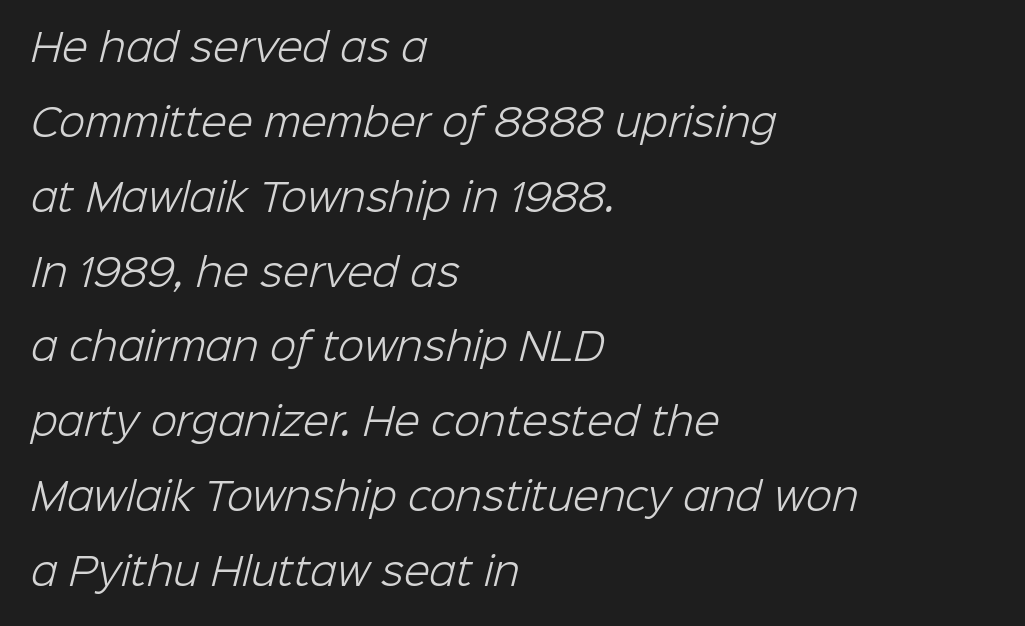
Q: Is the text bold? A: No.
Q: Is the typeface a serif or a sans-serif typeface? A: Sans-serif.
Q: Is the text underlined? A: No.
Q: How is the paragraph aligned? A: Left-aligned.
Q: Is the spacing between letters normal or unusually wide? A: Normal.
Q: Is the spacing between lines tight, normal or loose? A: Loose.
Q: Width (condensed, normal, or wide)? A: Normal.
Q: Stroke contrast? A: Low.
Q: x-height? A: Medium.
Q: Monospaced? A: No.
